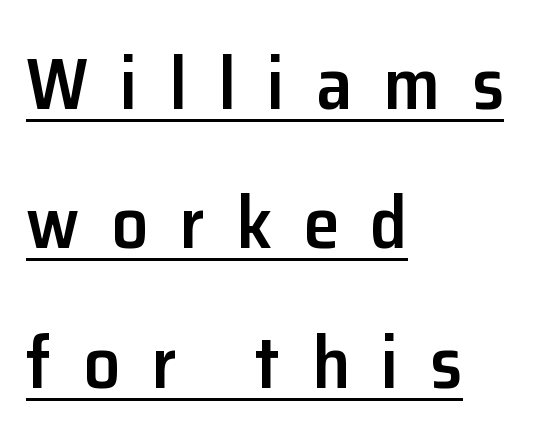
The image shows 73 px semibold sans-serif type, upright; set left-aligned, loose line spacing (1.91x), unusually wide letter spacing (+0.43 em), underlined; low stroke contrast and a medium x-height.
